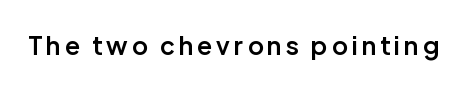
Q: Is the text bold? A: Semi-bold.
Q: Is the text italic (slanted)? A: No, it is upright.
Q: Is the text underlined? A: No.
